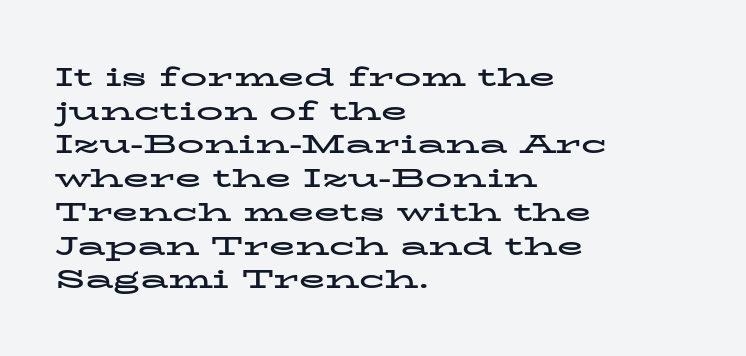
{"italic": "no", "bold": "yes", "underline": "no", "align": "left", "line_spacing": "normal", "line_spacing_ratio": 1.25, "letter_spacing": "normal", "letter_spacing_em": 0.0, "glyph_px": 27}
